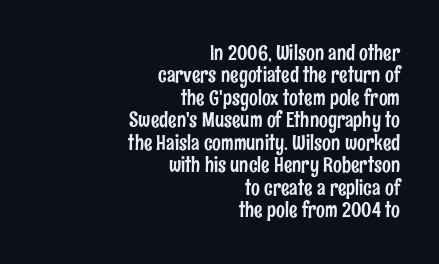
{"italic": "no", "underline": "no", "align": "right", "line_spacing": "tight", "line_spacing_ratio": 1.07, "letter_spacing": "normal", "letter_spacing_em": 0.0, "glyph_px": 21}
